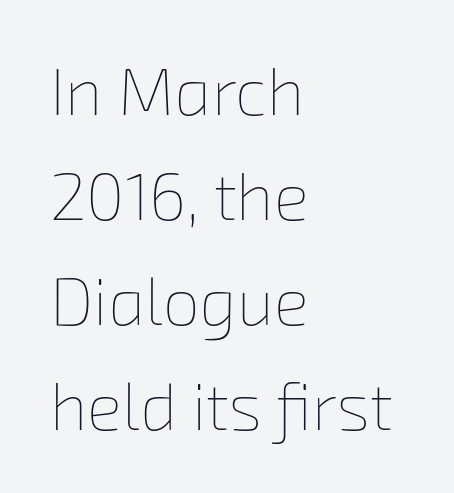
{"bold": "no", "weight": "thin", "width": "normal", "stroke_contrast": "low", "x_height": "medium", "monospaced": "no", "underline": "no", "align": "left", "line_spacing": "normal", "line_spacing_ratio": 1.59, "letter_spacing": "normal", "letter_spacing_em": 0.0, "glyph_px": 66}
